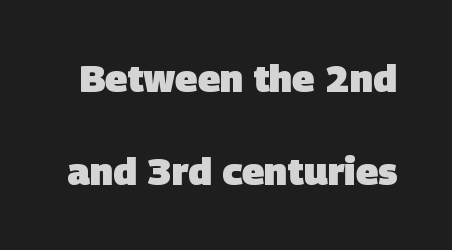
{"serif": "no", "bold": "yes", "weight": "heavy", "width": "normal", "stroke_contrast": "low", "x_height": "large", "monospaced": "no", "underline": "no", "line_spacing": "loose", "line_spacing_ratio": 2.45, "letter_spacing": "normal", "letter_spacing_em": 0.0, "glyph_px": 38}
